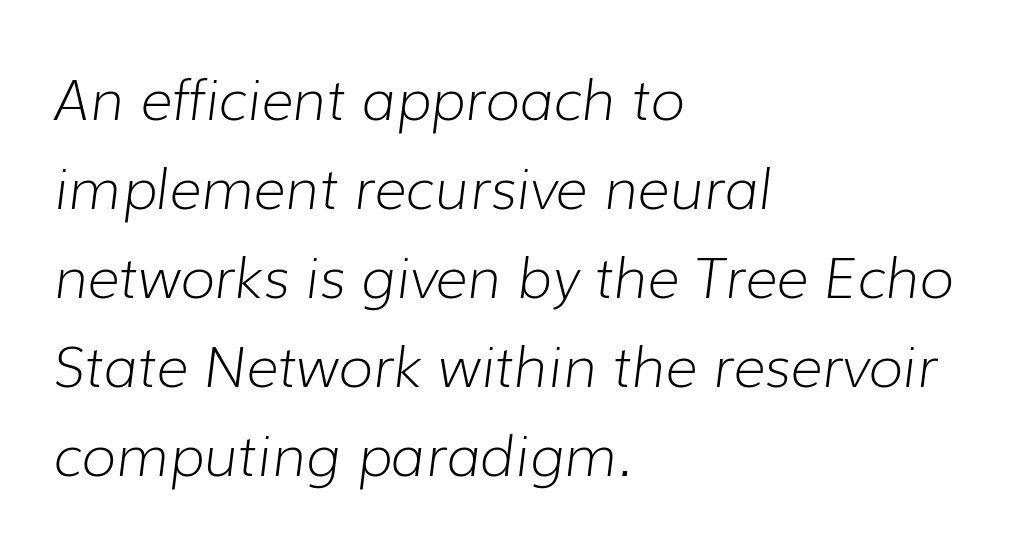
The image shows 56 px light type, italic (leaning right); set left-aligned, normal line spacing (1.59x), normal letter spacing, not underlined; low stroke contrast and a medium x-height.
